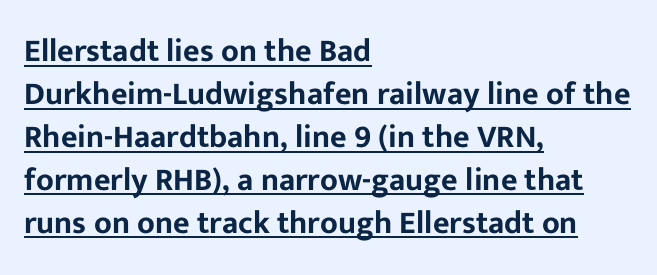
Q: Is the text italic (slanted)? A: No, it is upright.
Q: Is the typeface a serif or a sans-serif typeface? A: Sans-serif.
Q: Is the text underlined? A: Yes.
Q: How is the paragraph aligned? A: Left-aligned.
Q: Is the spacing between letters normal or unusually wide? A: Normal.
Q: Is the spacing between lines tight, normal or loose? A: Normal.
Q: Width (condensed, normal, or wide)? A: Normal.
Q: Stroke contrast? A: Low.
Q: x-height? A: Medium.
Q: Monospaced? A: No.
